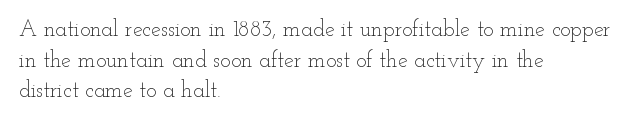
Here the glyphs are tracked normally, forming tight word shapes. This sample keeps an unexceptional amount of space between lines. Every character sits straight up, as roman type does. Each stroke keeps to a modest, everyday thickness or less. This rendering uses left alignment, leaving the right contour irregular. Descenders are the only things crossing below the line.
